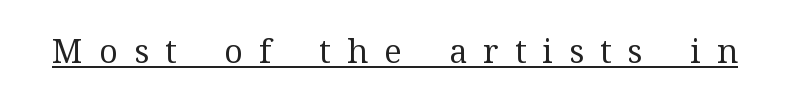
Q: Is the text bold? A: No.
Q: Is the text italic (slanted)? A: No, it is upright.
Q: Is the typeface a serif or a sans-serif typeface? A: Serif.
Q: Is the text underlined? A: Yes.
Q: Is the spacing between letters normal or unusually wide? A: Unusually wide.
Q: Width (condensed, normal, or wide)? A: Normal.
Q: Stroke contrast? A: Medium.
Q: x-height? A: Medium.
Q: Monospaced? A: No.
